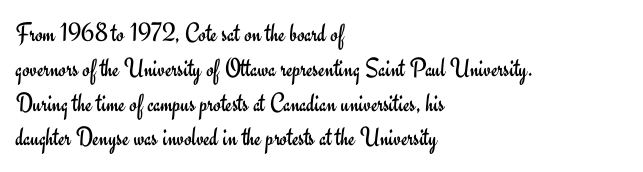
Q: Is the text bold? A: No.
Q: Is the text italic (slanted)? A: Yes.
Q: Is the text underlined? A: No.
Q: How is the paragraph aligned? A: Left-aligned.
Q: Is the spacing between letters normal or unusually wide? A: Normal.
Q: Is the spacing between lines tight, normal or loose? A: Normal.
